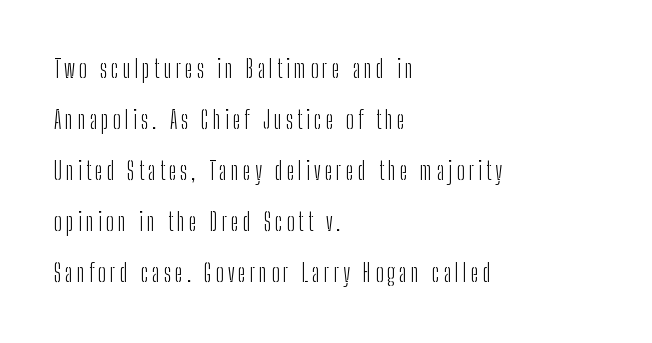
{"italic": "no", "bold": "no", "underline": "no", "align": "left", "line_spacing": "loose", "line_spacing_ratio": 2.13, "glyph_px": 24}
